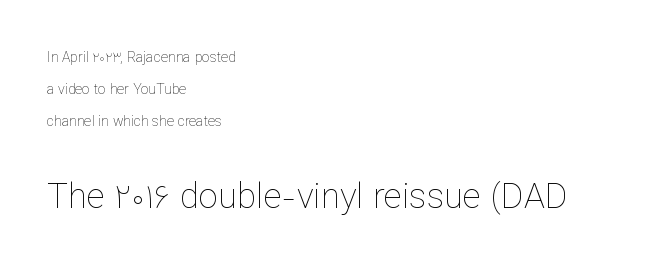
The image shows 35 px thin type, upright; set left-aligned, loose line spacing (2.3x), normal letter spacing, not underlined; the second (bottom) block is 2.5x larger; low stroke contrast and a medium x-height.
